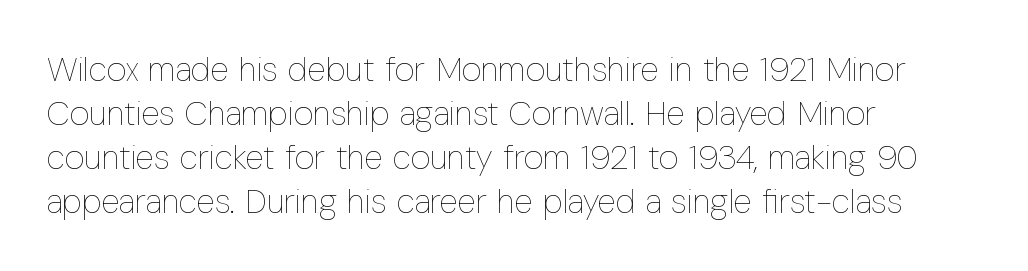
{"italic": "no", "bold": "no", "weight": "thin", "width": "condensed", "stroke_contrast": "low", "x_height": "medium", "monospaced": "no", "underline": "no", "align": "left", "line_spacing": "normal", "line_spacing_ratio": 1.29, "letter_spacing": "normal", "letter_spacing_em": 0.0, "glyph_px": 34}
